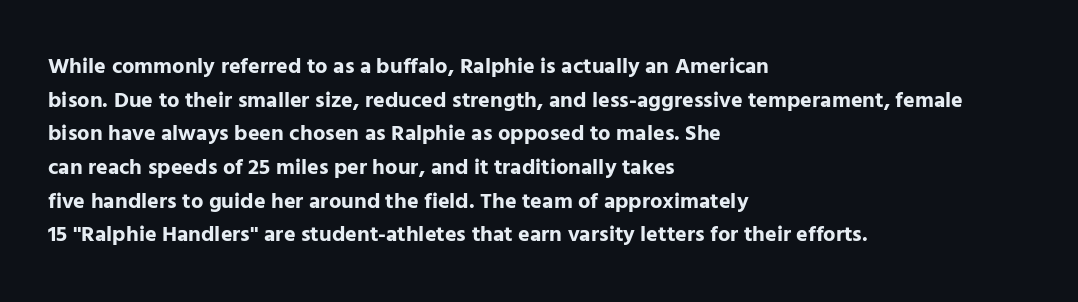
This sample is left-justified, so line endings fall wherever the words run out. Ascenders rise straight up at ninety degrees. Notice how descenders clear the ascenders below comfortably — that's standard leading. Is the type bold? Yes — the strokes are clearly thick and heavy.
